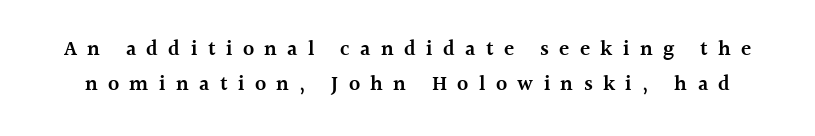
{"italic": "no", "bold": "semi", "underline": "no", "line_spacing": "normal", "line_spacing_ratio": 1.68, "letter_spacing": "wide", "letter_spacing_em": 0.49, "glyph_px": 21}
